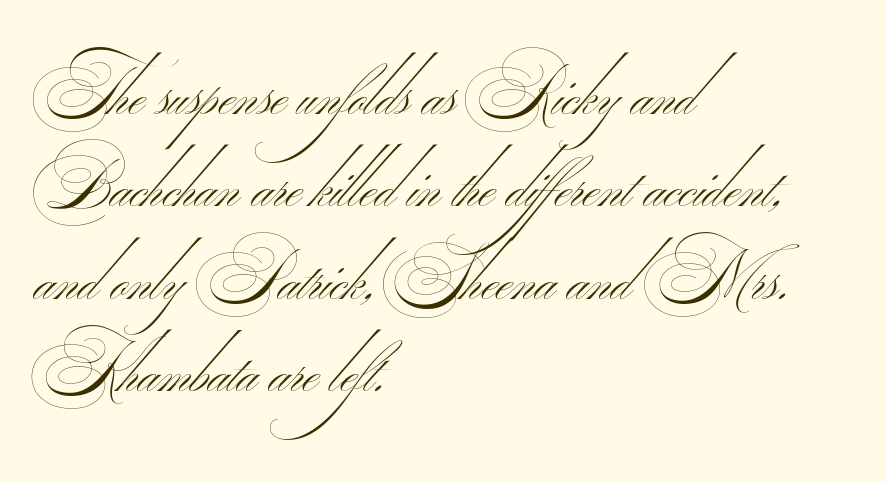
Q: Is the text bold? A: No.
Q: Is the typeface a serif or a sans-serif typeface? A: Sans-serif.
Q: Is the text underlined? A: No.
Q: How is the paragraph aligned? A: Left-aligned.
Q: Is the spacing between letters normal or unusually wide? A: Normal.
Q: Is the spacing between lines tight, normal or loose? A: Normal.
Q: Width (condensed, normal, or wide)? A: Wide.
Q: Stroke contrast? A: Medium.
Q: Monospaced? A: No.
